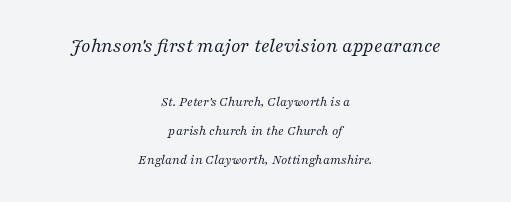
The strokes carry an ordinary text weight at most. Vertical spacing — loose. Typesetter's note — upper block bumped up in size, lower block left smaller. The baseline area is clear.
